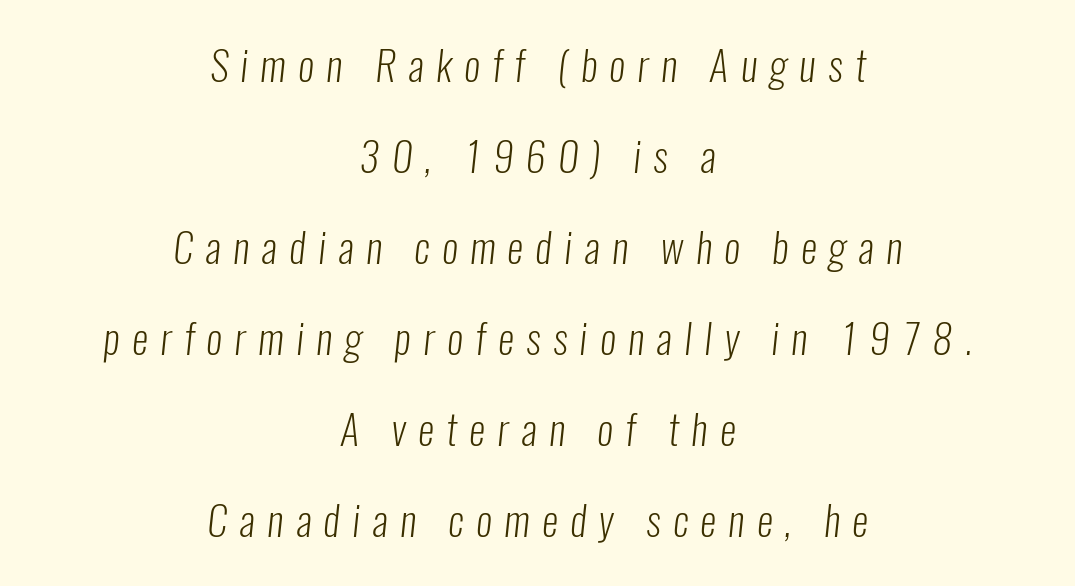
{"serif": "no", "bold": "no", "weight": "light", "width": "condensed", "stroke_contrast": "low", "x_height": "medium", "monospaced": "no", "underline": "no", "align": "center", "line_spacing": "loose", "line_spacing_ratio": 2.22, "letter_spacing": "wide", "letter_spacing_em": 0.3, "glyph_px": 41}
